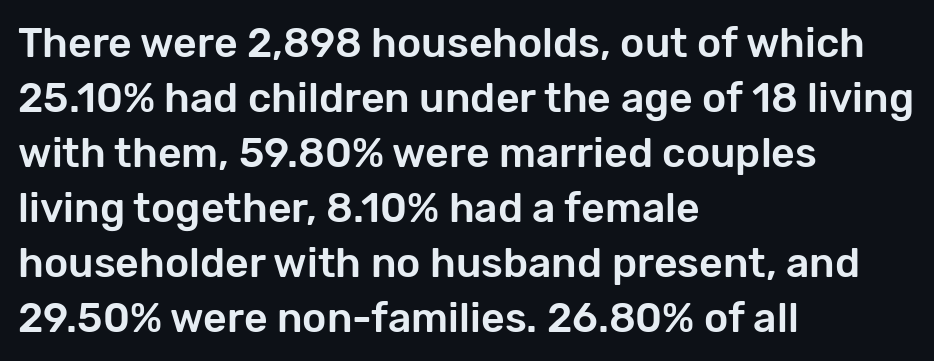
{"serif": "no", "italic": "no", "width": "normal", "stroke_contrast": "low", "x_height": "medium", "monospaced": "no", "underline": "no", "align": "left", "line_spacing": "normal", "line_spacing_ratio": 1.34, "letter_spacing": "normal", "letter_spacing_em": 0.0, "glyph_px": 41}
